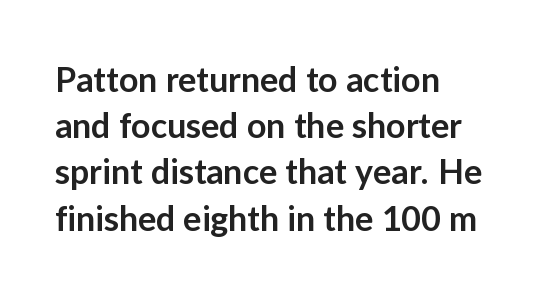
The image shows 34 px semibold sans-serif type, upright; set normal line spacing (1.36x), normal letter spacing, not underlined; low stroke contrast and a medium x-height.
